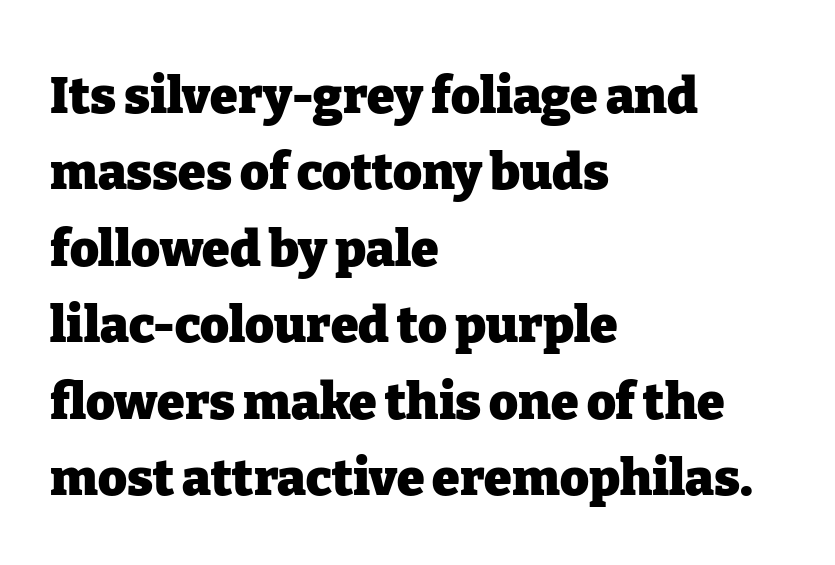
Q: Is the text bold? A: Yes.
Q: Is the text italic (slanted)? A: No, it is upright.
Q: Is the typeface a serif or a sans-serif typeface? A: Serif.
Q: Is the text underlined? A: No.
Q: How is the paragraph aligned? A: Left-aligned.
Q: Is the spacing between letters normal or unusually wide? A: Normal.
Q: Is the spacing between lines tight, normal or loose? A: Normal.
Q: Width (condensed, normal, or wide)? A: Normal.
Q: Stroke contrast? A: Low.
Q: x-height? A: Medium.
Q: Monospaced? A: No.
